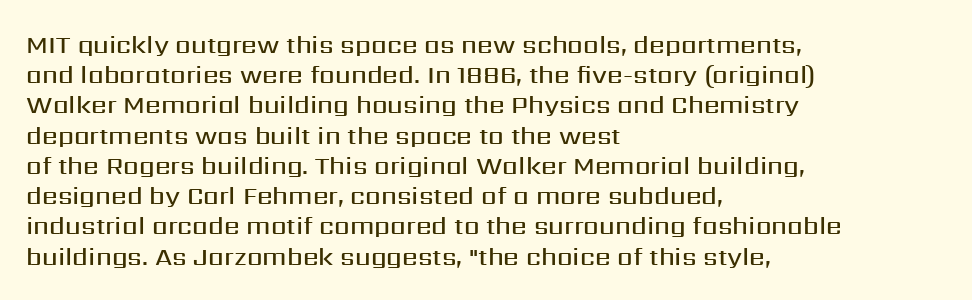
Posture: straight, roman, zero tilt. Unmarked baselines from the first word to the last. Spacing between characters is what you'd get straight out of the box. The face used here is a semibold: visibly heavier than regular, lighter than bold.
